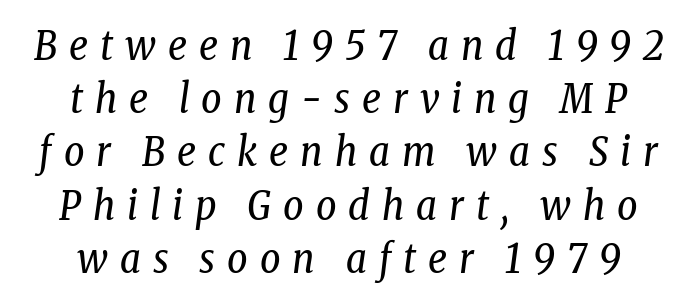
Q: Is the text bold? A: No.
Q: Is the text italic (slanted)? A: Yes, it leans right by about 8 degrees.
Q: Is the typeface a serif or a sans-serif typeface? A: Serif.
Q: Is the text underlined? A: No.
Q: How is the paragraph aligned? A: Centered.
Q: Is the spacing between letters normal or unusually wide? A: Unusually wide.
Q: Is the spacing between lines tight, normal or loose? A: Normal.
Q: Width (condensed, normal, or wide)? A: Condensed.
Q: Stroke contrast? A: Low.
Q: x-height? A: Medium.
Q: Monospaced? A: No.
